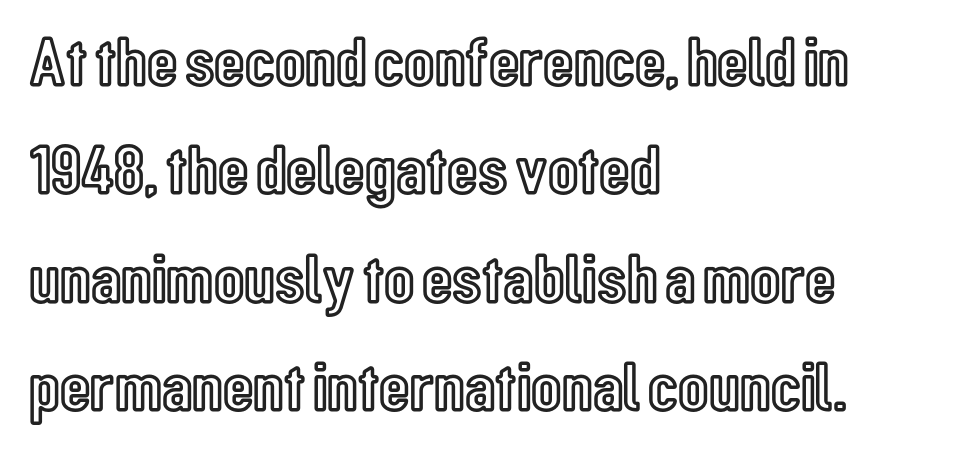
The type is set solid horizontally, with unmodified tracking. Tall strokes in this sample are plumb rather than angled. Think of a printed novel: that variable character pitch is what you see here. Summary of vertical rhythm: regular, with standard interline spacing. The string is rendered with underlining switched off. The rag falls on the right side of this text block.
